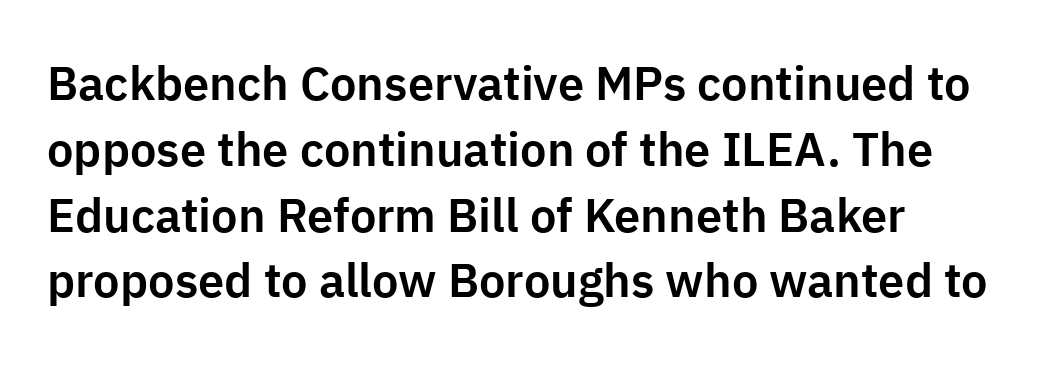
The image shows 47 px sans-serif type, upright; set normal line spacing (1.4x), normal letter spacing, not underlined; low stroke contrast and a medium x-height.
